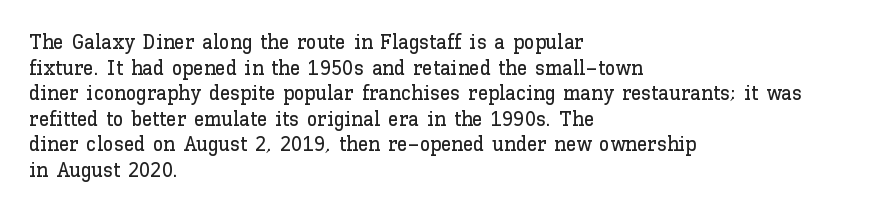
{"italic": "no", "underline": "no", "align": "left", "line_spacing_ratio": 1.22, "letter_spacing": "normal", "letter_spacing_em": 0.0, "glyph_px": 21}
